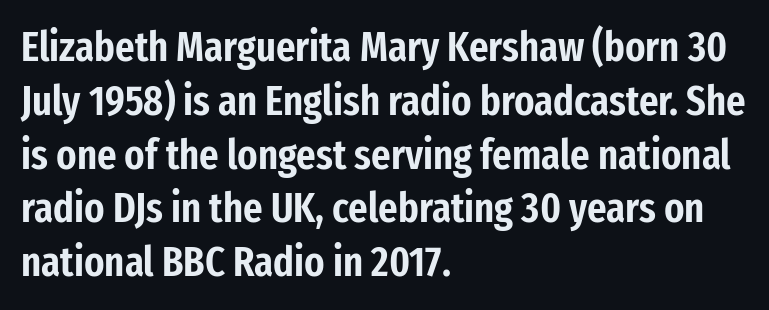
The image shows 42 px condensed sans-serif type, upright; set left-aligned, normal line spacing (1.28x), normal letter spacing, not underlined; low stroke contrast and a medium x-height.
